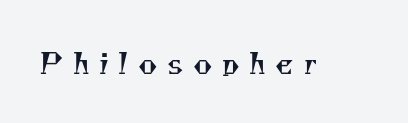
Q: Is the text bold? A: No.
Q: Is the typeface a serif or a sans-serif typeface? A: Serif.
Q: Is the text underlined? A: No.
Q: Is the spacing between letters normal or unusually wide? A: Unusually wide.
Q: Width (condensed, normal, or wide)? A: Normal.
Q: Stroke contrast? A: Medium.
Q: x-height? A: Small.
Q: Monospaced? A: No.
